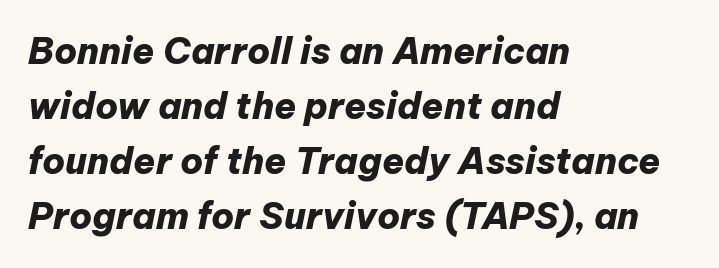
{"italic": "yes", "lean": "right", "slant_degrees": 12, "bold": "yes", "weight": "heavy", "width": "normal", "stroke_contrast": "low", "x_height": "medium", "monospaced": "no", "underline": "no", "align": "left", "line_spacing": "normal", "line_spacing_ratio": 1.53, "letter_spacing": "normal", "letter_spacing_em": 0.0, "glyph_px": 36}
